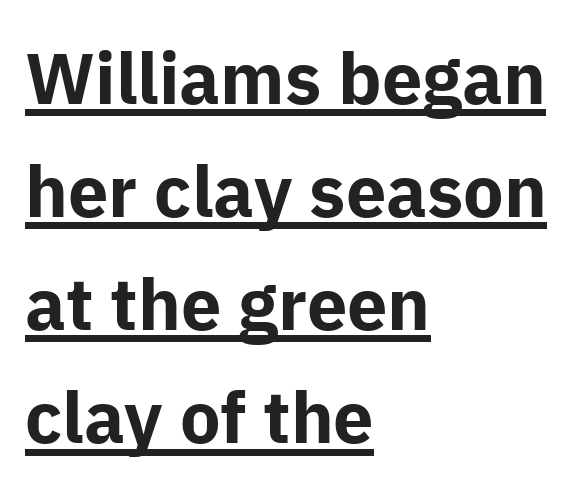
Vertical spacing — default. Every letter is thick-stroked: bold, no question. Caption: standard tracking, unaltered. This is underlined copy, the kind a proofreader might mark for attention. Do the characters align in a grid? No, the font is proportional. Visually the block forms a straight wall on the left and a jagged coastline on the right.
